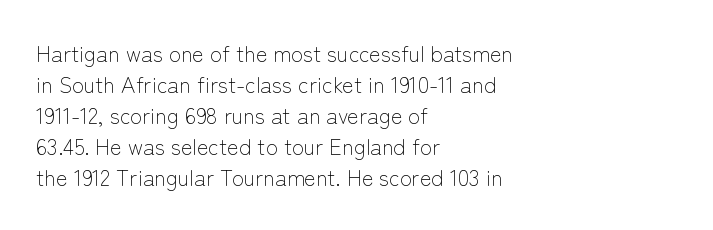
Q: Is the text bold? A: No.
Q: Is the text italic (slanted)? A: No, it is upright.
Q: Is the text underlined? A: No.
Q: How is the paragraph aligned? A: Left-aligned.
Q: Is the spacing between letters normal or unusually wide? A: Normal.
Q: Is the spacing between lines tight, normal or loose? A: Normal.
